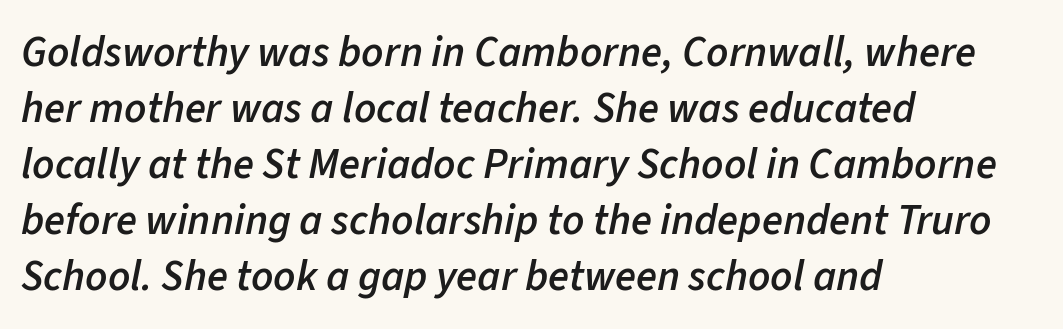
Q: Is the text bold? A: Semi-bold.
Q: Is the text italic (slanted)? A: Yes, it leans right by about 11 degrees.
Q: Is the text underlined? A: No.
Q: How is the paragraph aligned? A: Left-aligned.
Q: Is the spacing between letters normal or unusually wide? A: Normal.
Q: Is the spacing between lines tight, normal or loose? A: Normal.
Q: Width (condensed, normal, or wide)? A: Normal.
Q: Stroke contrast? A: Low.
Q: x-height? A: Medium.
Q: Monospaced? A: No.
